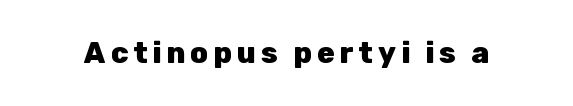
The image shows 29 px heavy sans-serif type, upright; set not underlined; low stroke contrast and a medium x-height.
